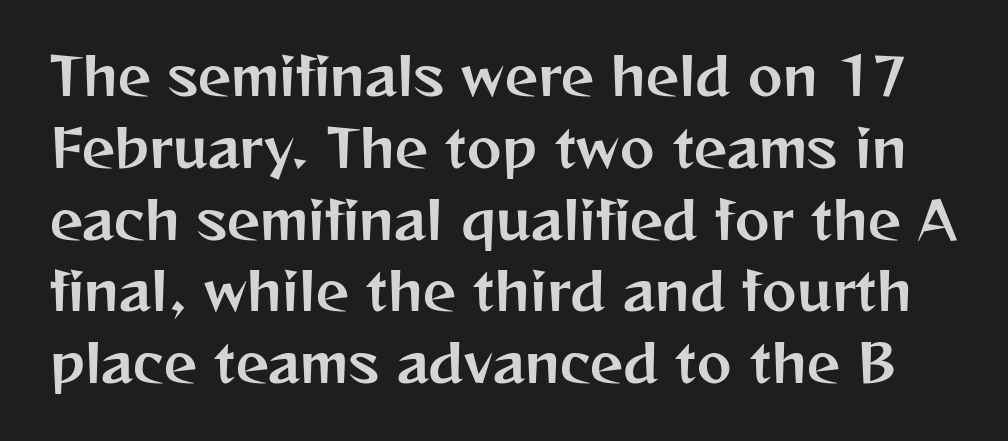
Q: Is the text italic (slanted)? A: No, it is upright.
Q: Is the typeface a serif or a sans-serif typeface? A: Sans-serif.
Q: Is the text underlined? A: No.
Q: Is the spacing between letters normal or unusually wide? A: Normal.
Q: Is the spacing between lines tight, normal or loose? A: Normal.
Q: Width (condensed, normal, or wide)? A: Normal.
Q: Stroke contrast? A: Medium.
Q: x-height? A: Medium.
Q: Monospaced? A: No.
